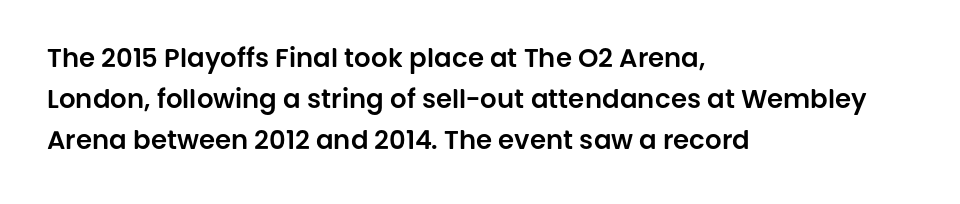
Descenders hang freely into open space. The font's upright variant was chosen for this text. Alignment: flush left. Leading: standard. The letterforms sit shoulder to shoulder at normal distance.
